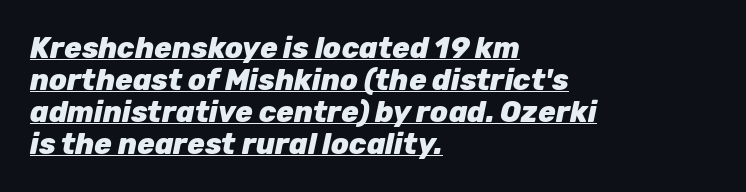
These lines huddle together more closely than default settings would place them. Typographic density is high because the face is bold. The rendering applies a slant to the glyphs. Spacing verdict: proportional, widths tailored to each character.
